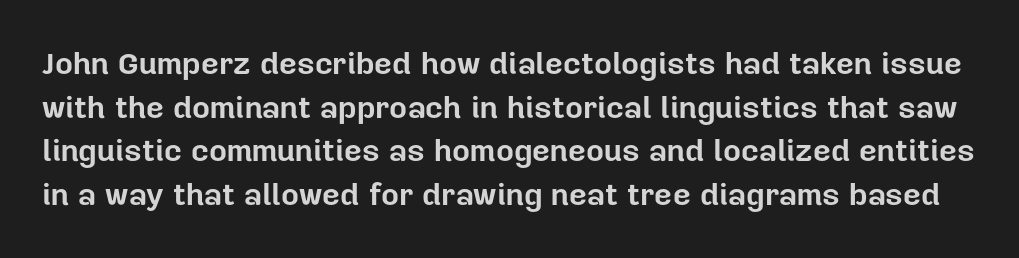
{"serif": "no", "italic": "no", "bold": "yes", "weight": "bold", "width": "normal", "stroke_contrast": "low", "x_height": "medium", "monospaced": "no", "underline": "no", "line_spacing": "normal", "line_spacing_ratio": 1.41, "letter_spacing": "normal", "letter_spacing_em": 0.0, "glyph_px": 31}
